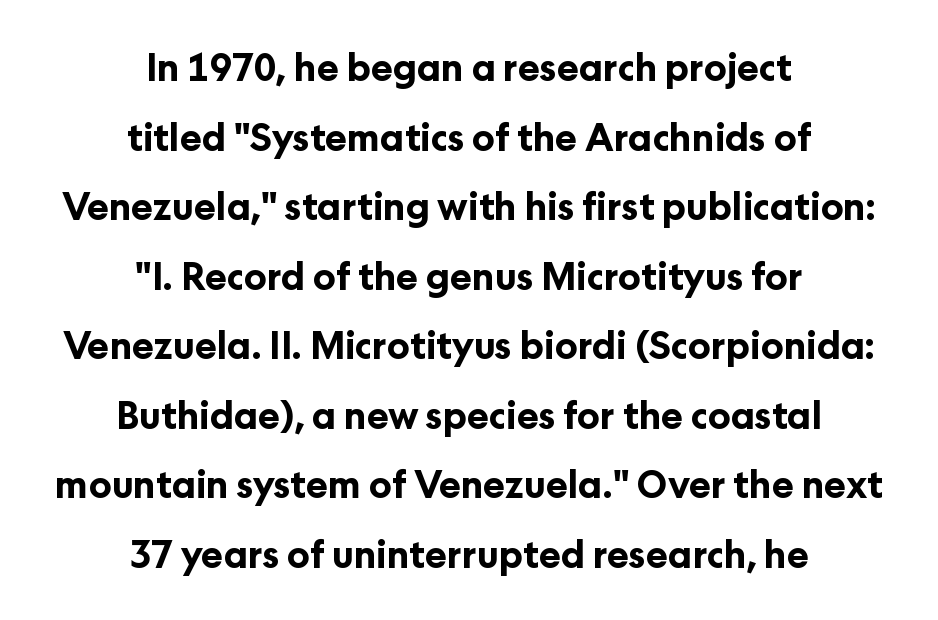
{"serif": "no", "italic": "no", "bold": "yes", "weight": "bold", "width": "normal", "stroke_contrast": "low", "x_height": "medium", "monospaced": "no", "underline": "no", "align": "center", "line_spacing_ratio": 1.88, "letter_spacing": "normal", "letter_spacing_em": 0.0, "glyph_px": 37}
